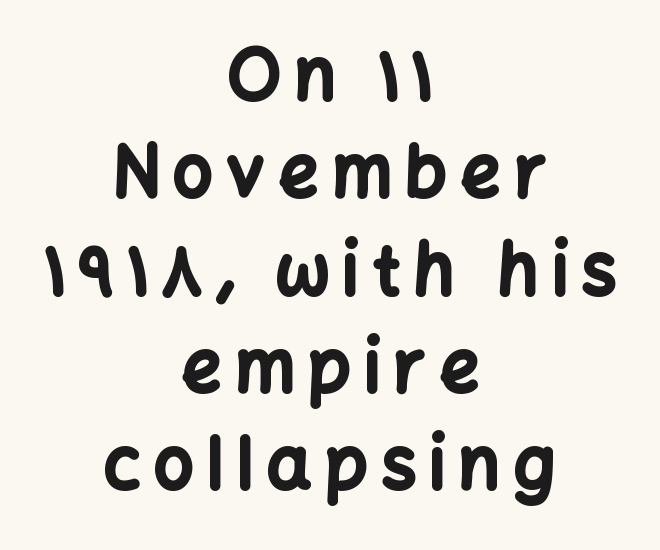
A typesetter would call this proportional, since set widths differ per character. Note: no serifs on the glyphs. Horizontally, the lines are justified to the midpoint only. The specimen reads as upright at a glance. The rendering uses a moderate line-height, typical for paragraphs. This is heavy type, rendered in bold.
